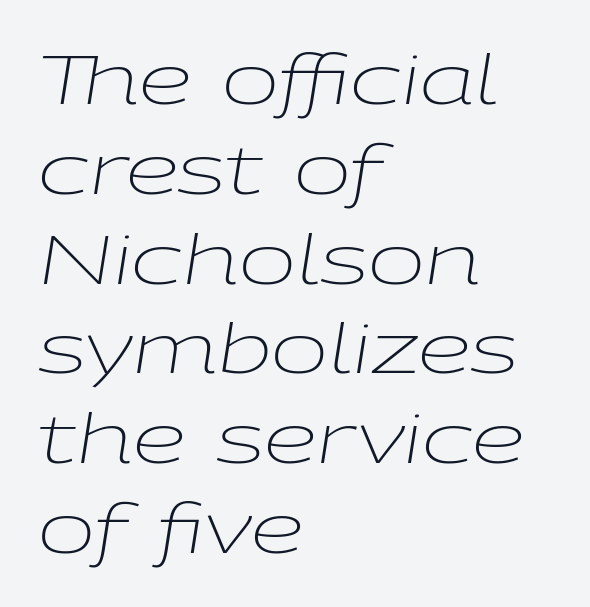
Q: Is the text bold? A: No.
Q: Is the text italic (slanted)? A: Yes, it leans right by about 9 degrees.
Q: Is the text underlined? A: No.
Q: How is the paragraph aligned? A: Left-aligned.
Q: Is the spacing between letters normal or unusually wide? A: Normal.
Q: Is the spacing between lines tight, normal or loose? A: Normal.
Q: Width (condensed, normal, or wide)? A: Wide.
Q: Stroke contrast? A: Low.
Q: x-height? A: Medium.
Q: Monospaced? A: No.
